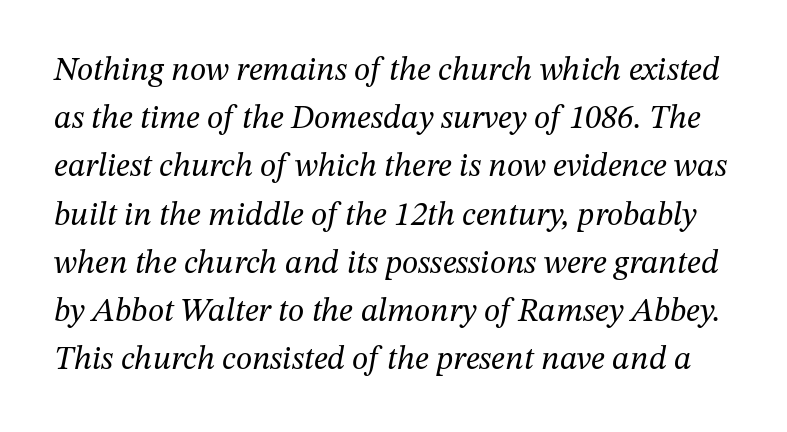
The gaps between neighbouring characters are ordinary and unremarkable. You could not count columns in this text — the font is proportionally spaced. Quick note: interline space is typical. Bold? No — there's no thickening of the strokes.
